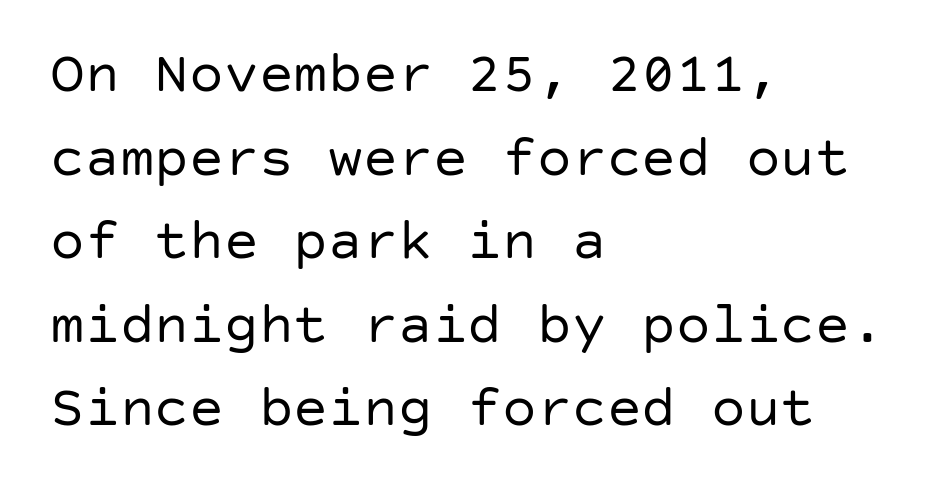
The image shows 58 px regular-weight sans-serif type, upright; set left-aligned, normal line spacing (1.44x), normal letter spacing, not underlined; low stroke contrast and a large x-height.
